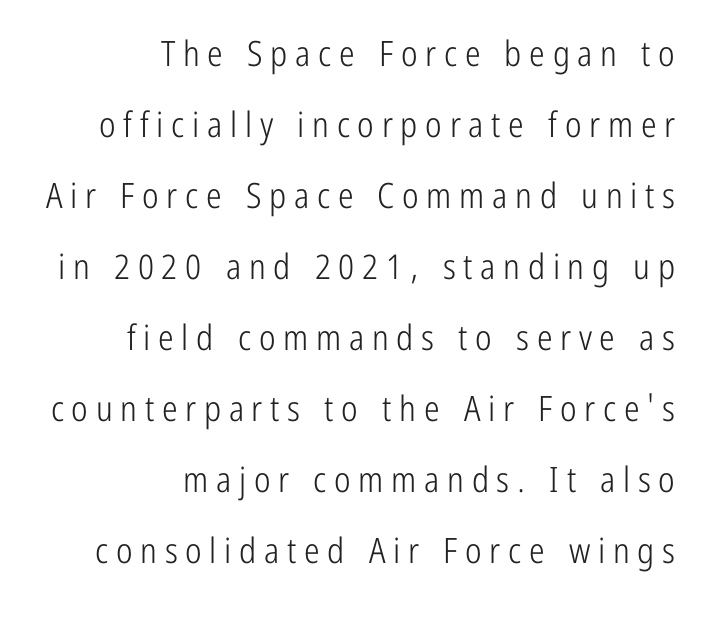
The image shows 35 px light, condensed sans-serif type, upright; set right-aligned, loose line spacing (2.03x), unusually wide letter spacing (+0.22 em), not underlined; low stroke contrast and a medium x-height.
